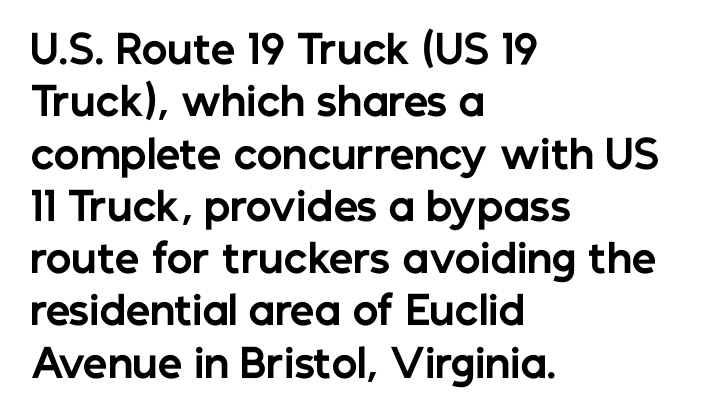
The image shows 39 px bold sans-serif type, upright; set left-aligned, normal line spacing (1.34x), normal letter spacing, not underlined; low stroke contrast and a medium x-height.
